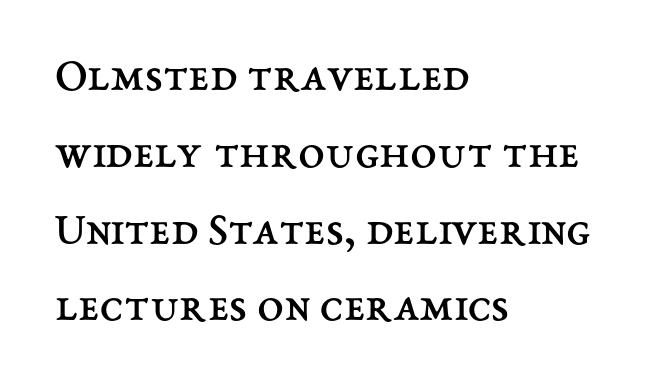
Q: Is the text bold? A: No.
Q: Is the text italic (slanted)? A: No, it is upright.
Q: Is the text underlined? A: No.
Q: How is the paragraph aligned? A: Left-aligned.
Q: Is the spacing between letters normal or unusually wide? A: Normal.
Q: Is the spacing between lines tight, normal or loose? A: Normal.
Q: Width (condensed, normal, or wide)? A: Normal.
Q: Stroke contrast? A: Medium.
Q: x-height? A: Medium.
Q: Monospaced? A: No.
